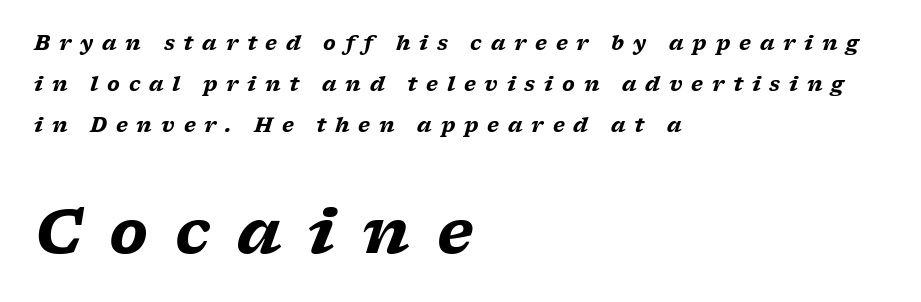
Q: Is the text bold? A: Yes.
Q: Is the text italic (slanted)? A: Yes, it leans right by about 17 degrees.
Q: Is the typeface a serif or a sans-serif typeface? A: Serif.
Q: Is the text underlined? A: No.
Q: How is the paragraph aligned? A: Left-aligned.
Q: Is the spacing between letters normal or unusually wide? A: Unusually wide.
Q: Is the spacing between lines tight, normal or loose? A: Loose.
Q: Which block of text is set in a larger size, the first (top) or the second (bottom)? A: The second (bottom) one.
Q: Width (condensed, normal, or wide)? A: Wide.
Q: Stroke contrast? A: Low.
Q: x-height? A: Medium.
Q: Monospaced? A: No.
